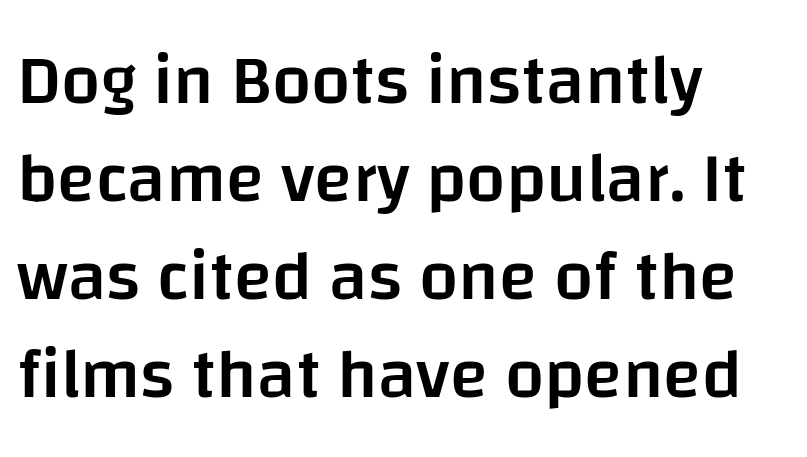
Q: Is the text bold? A: Semi-bold.
Q: Is the text italic (slanted)? A: No, it is upright.
Q: Is the typeface a serif or a sans-serif typeface? A: Sans-serif.
Q: Is the text underlined? A: No.
Q: How is the paragraph aligned? A: Left-aligned.
Q: Is the spacing between letters normal or unusually wide? A: Normal.
Q: Is the spacing between lines tight, normal or loose? A: Normal.
Q: Width (condensed, normal, or wide)? A: Normal.
Q: Stroke contrast? A: Low.
Q: x-height? A: Large.
Q: Monospaced? A: No.
